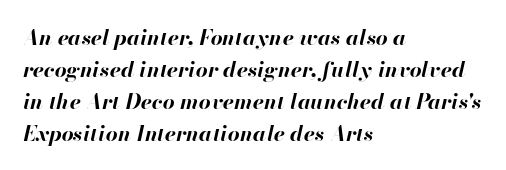
Q: Is the text bold? A: Yes.
Q: Is the text italic (slanted)? A: Yes, it leans right by about 13 degrees.
Q: Is the text underlined? A: No.
Q: How is the paragraph aligned? A: Left-aligned.
Q: Is the spacing between letters normal or unusually wide? A: Normal.
Q: Is the spacing between lines tight, normal or loose? A: Normal.
